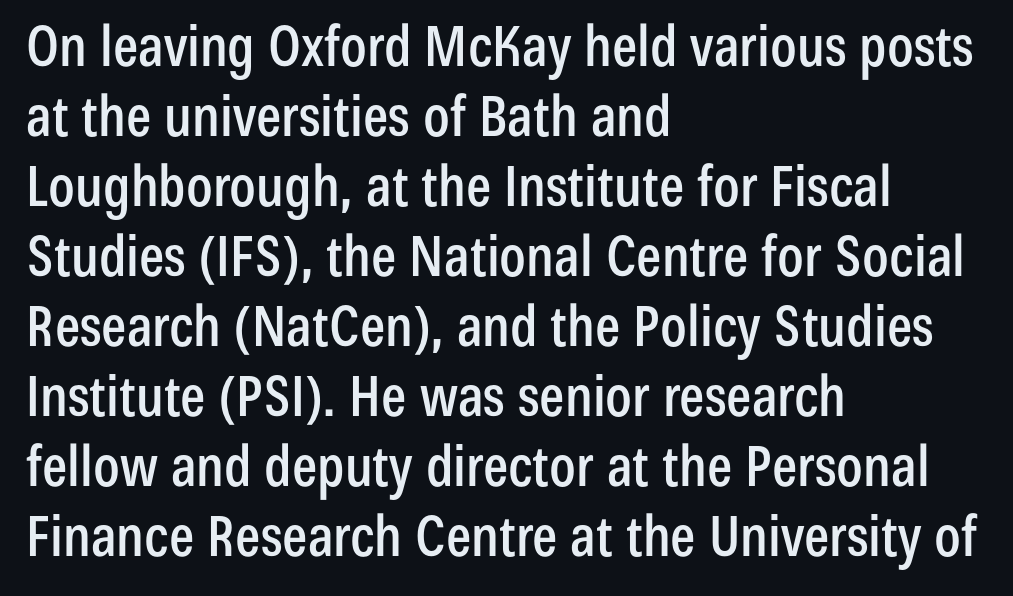
Are there feet on the stems? There aren't — it's a sans. Tracking here is standard; glyphs follow each other at the usual distance. The rows are spaced the way most documents space them. The specimen reads as upright at a glance. Varying glyph widths throughout — classic text-font behaviour.
